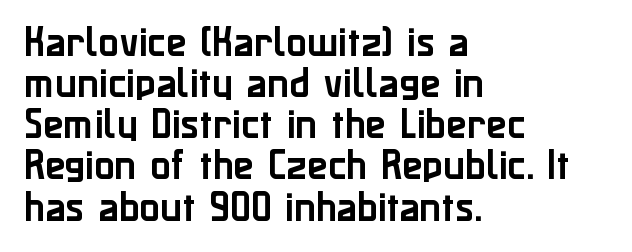
Q: Is the text italic (slanted)? A: No, it is upright.
Q: Is the typeface a serif or a sans-serif typeface? A: Sans-serif.
Q: Is the text underlined? A: No.
Q: How is the paragraph aligned? A: Left-aligned.
Q: Is the spacing between letters normal or unusually wide? A: Normal.
Q: Width (condensed, normal, or wide)? A: Normal.
Q: Stroke contrast? A: Low.
Q: x-height? A: Medium.
Q: Monospaced? A: No.
